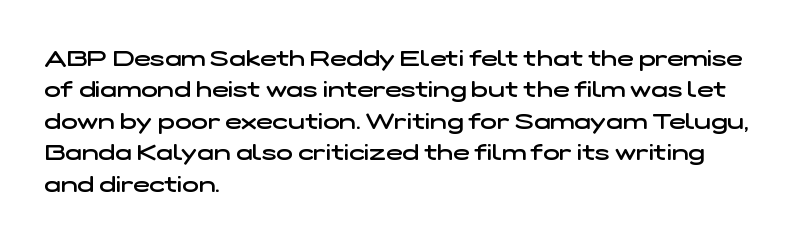
Q: Is the text bold? A: Semi-bold.
Q: Is the text underlined? A: No.
Q: How is the paragraph aligned? A: Left-aligned.
Q: Is the spacing between letters normal or unusually wide? A: Normal.
Q: Is the spacing between lines tight, normal or loose? A: Normal.
